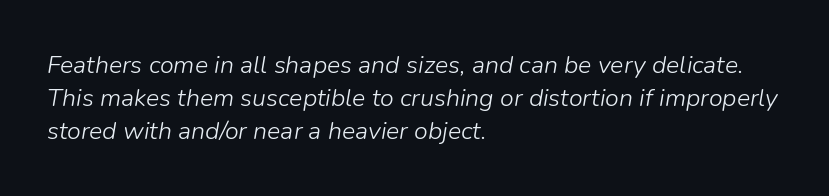
Q: Is the text bold? A: No.
Q: Is the text italic (slanted)? A: Yes, it leans right by about 9 degrees.
Q: Is the text underlined? A: No.
Q: How is the paragraph aligned? A: Left-aligned.
Q: Is the spacing between letters normal or unusually wide? A: Normal.
Q: Is the spacing between lines tight, normal or loose? A: Normal.
